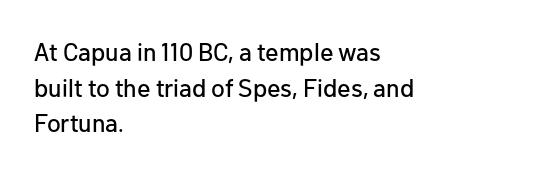
{"italic": "no", "underline": "no", "align": "left", "line_spacing": "normal", "line_spacing_ratio": 1.43, "letter_spacing": "normal", "letter_spacing_em": 0.0, "glyph_px": 25}
